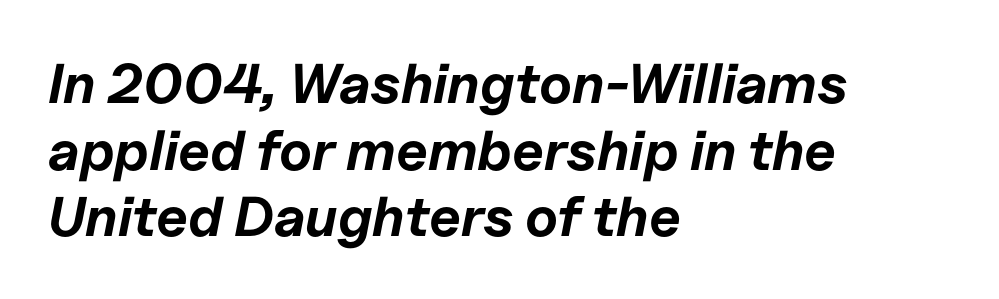
The glyphs have the mass of a bold cut. Is this a fixed-width face? No — the glyphs have proportional, varying widths. The rendering anchors every line to the left-hand side. This is oblique type, the kind used for emphasis or titles.
